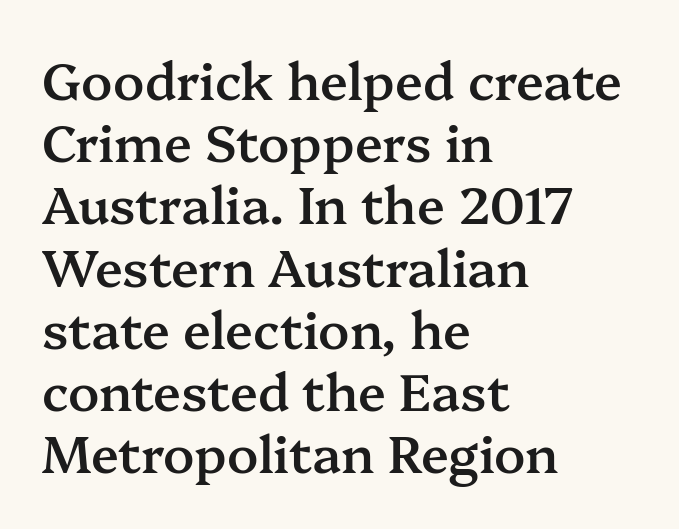
Q: Is the text bold? A: Semi-bold.
Q: Is the text italic (slanted)? A: No, it is upright.
Q: Is the typeface a serif or a sans-serif typeface? A: Serif.
Q: Is the text underlined? A: No.
Q: How is the paragraph aligned? A: Left-aligned.
Q: Is the spacing between letters normal or unusually wide? A: Normal.
Q: Width (condensed, normal, or wide)? A: Normal.
Q: Stroke contrast? A: Medium.
Q: x-height? A: Medium.
Q: Monospaced? A: No.
